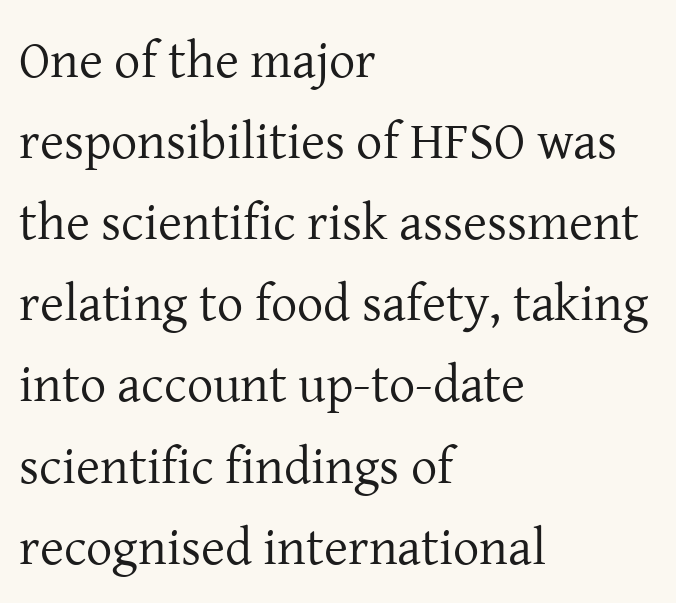
{"serif": "yes", "italic": "no", "bold": "no", "weight": "regular", "width": "normal", "stroke_contrast": "low", "x_height": "medium", "monospaced": "no", "underline": "no", "align": "left", "line_spacing": "normal", "line_spacing_ratio": 1.56, "letter_spacing": "normal", "letter_spacing_em": 0.0, "glyph_px": 52}
